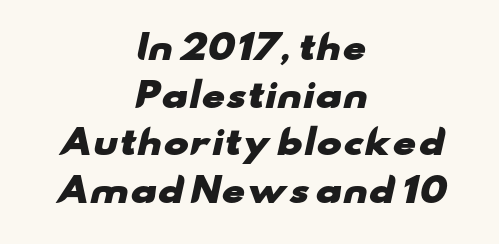
{"serif": "no", "bold": "yes", "weight": "heavy", "width": "wide", "stroke_contrast": "low", "x_height": "small", "monospaced": "no", "underline": "no", "align": "center", "line_spacing": "normal", "line_spacing_ratio": 1.4, "letter_spacing": "normal", "letter_spacing_em": 0.0, "glyph_px": 34}
